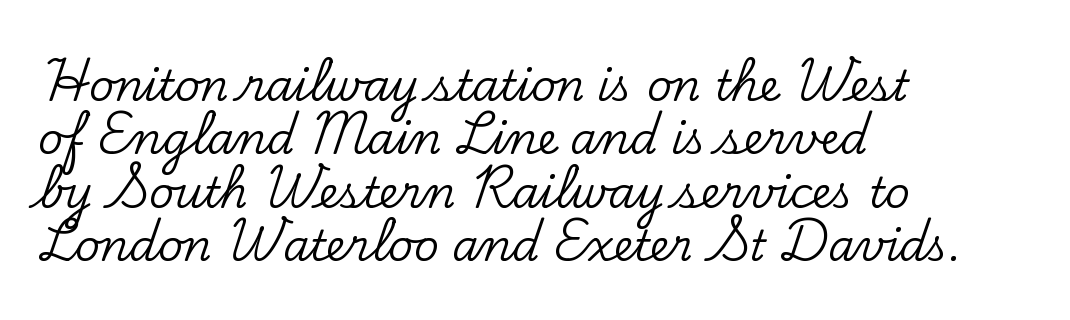
A bare baseline throughout the passage. Spacing verdict: proportional, widths tailored to each character. You could call the tracking neutral — neither tight nor loose. These lines are composed in type with serifs.
